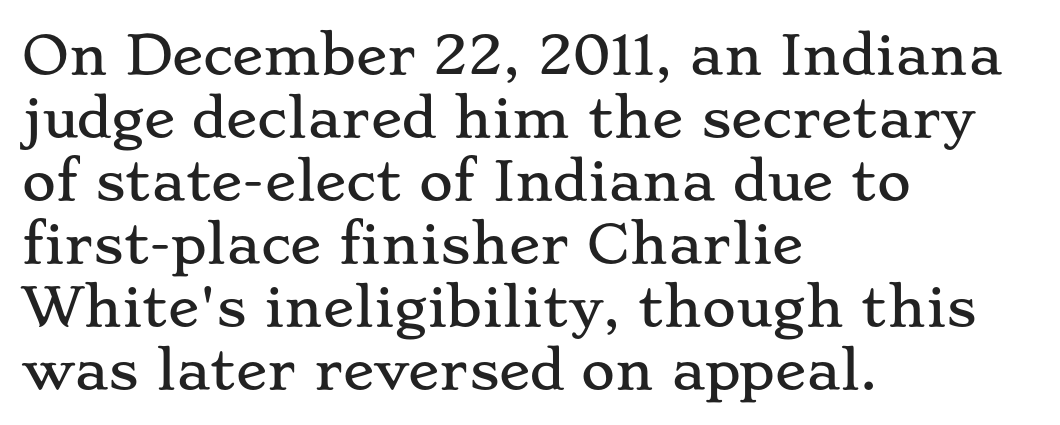
{"serif": "yes", "italic": "no", "width": "wide", "stroke_contrast": "low", "x_height": "small", "monospaced": "no", "underline": "no", "align": "left", "line_spacing_ratio": 1.21, "letter_spacing": "normal", "letter_spacing_em": 0.0, "glyph_px": 52}
